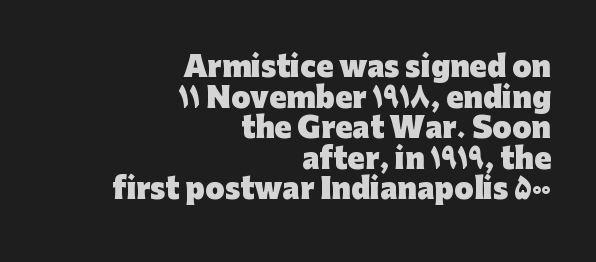
Descender tails drop into unmarked territory. The paragraph has a hard right edge and a soft left edge. Interline gaps are noticeably narrow in this sample. Proportional: the letters do not fall into vertical columns. Emphasis by weight is at full strength: bold.
